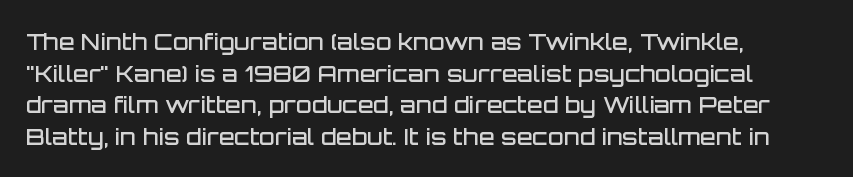
Q: Is the text bold? A: Semi-bold.
Q: Is the text italic (slanted)? A: No, it is upright.
Q: Is the text underlined? A: No.
Q: How is the paragraph aligned? A: Left-aligned.
Q: Is the spacing between letters normal or unusually wide? A: Normal.
Q: Is the spacing between lines tight, normal or loose? A: Normal.
